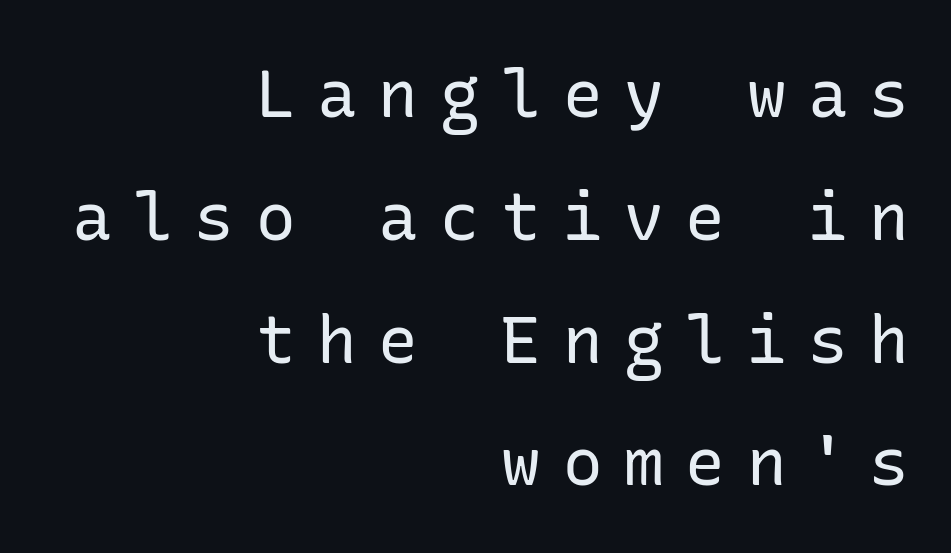
Q: Is the text bold? A: No.
Q: Is the text italic (slanted)? A: No, it is upright.
Q: Is the typeface a serif or a sans-serif typeface? A: Sans-serif.
Q: Is the text underlined? A: No.
Q: How is the paragraph aligned? A: Right-aligned.
Q: Is the spacing between letters normal or unusually wide? A: Unusually wide.
Q: Width (condensed, normal, or wide)? A: Normal.
Q: Stroke contrast? A: Low.
Q: x-height? A: Medium.
